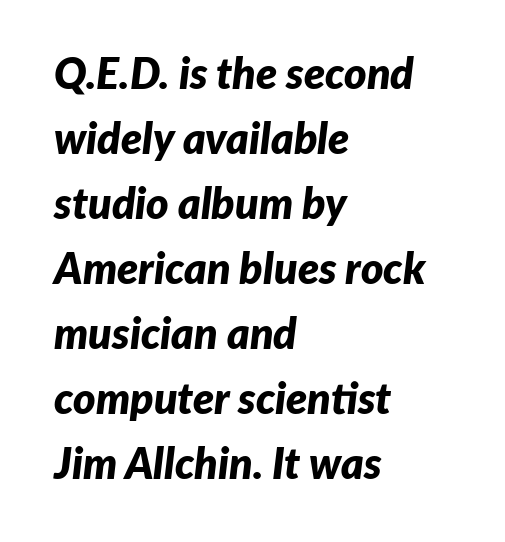
{"italic": "yes", "lean": "right", "slant_degrees": 7, "bold": "yes", "weight": "bold", "width": "normal", "stroke_contrast": "low", "x_height": "medium", "monospaced": "no", "underline": "no", "align": "left", "line_spacing": "normal", "line_spacing_ratio": 1.51, "letter_spacing": "normal", "letter_spacing_em": 0.0, "glyph_px": 43}
